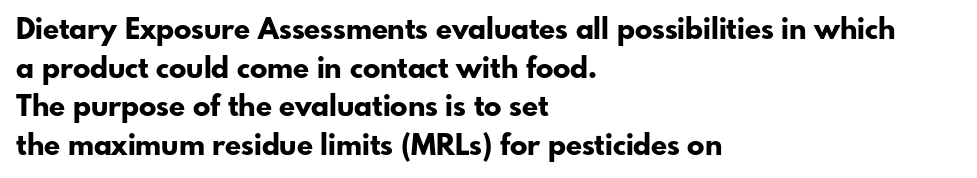
Q: Is the text bold? A: Yes.
Q: Is the text italic (slanted)? A: No, it is upright.
Q: Is the typeface a serif or a sans-serif typeface? A: Sans-serif.
Q: Is the text underlined? A: No.
Q: How is the paragraph aligned? A: Left-aligned.
Q: Is the spacing between letters normal or unusually wide? A: Normal.
Q: Is the spacing between lines tight, normal or loose? A: Normal.
Q: Width (condensed, normal, or wide)? A: Normal.
Q: Stroke contrast? A: Low.
Q: x-height? A: Small.
Q: Monospaced? A: No.
